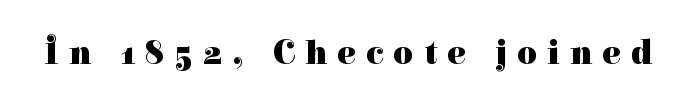
Q: Is the text bold? A: Yes.
Q: Is the text italic (slanted)? A: No, it is upright.
Q: Is the typeface a serif or a sans-serif typeface? A: Serif.
Q: Is the text underlined? A: No.
Q: Is the spacing between letters normal or unusually wide? A: Unusually wide.
Q: Width (condensed, normal, or wide)? A: Normal.
Q: Stroke contrast? A: High.
Q: x-height? A: Medium.
Q: Monospaced? A: No.
